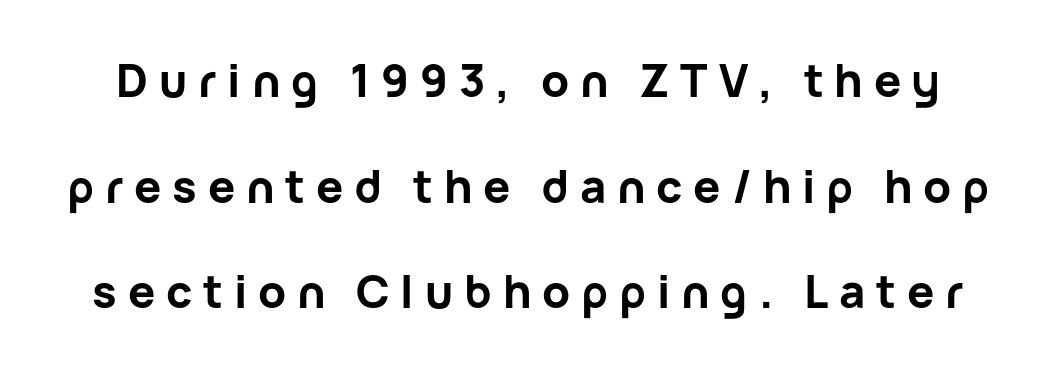
Q: Is the text bold? A: Yes.
Q: Is the text italic (slanted)? A: No, it is upright.
Q: Is the typeface a serif or a sans-serif typeface? A: Sans-serif.
Q: Is the text underlined? A: No.
Q: Is the spacing between letters normal or unusually wide? A: Unusually wide.
Q: Is the spacing between lines tight, normal or loose? A: Loose.
Q: Width (condensed, normal, or wide)? A: Normal.
Q: Stroke contrast? A: Low.
Q: x-height? A: Medium.
Q: Monospaced? A: No.
